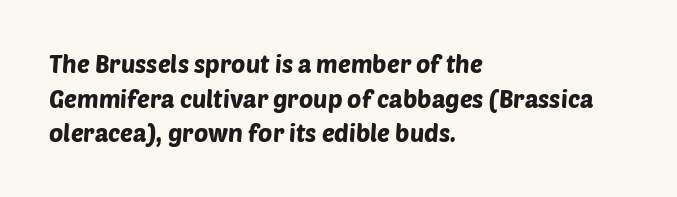
Q: Is the text underlined? A: No.
Q: How is the paragraph aligned? A: Left-aligned.
Q: Is the spacing between letters normal or unusually wide? A: Normal.
Q: Is the spacing between lines tight, normal or loose? A: Normal.
